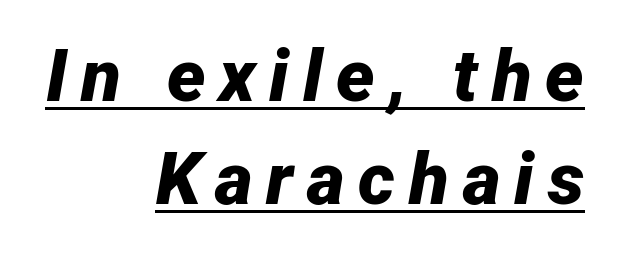
{"italic": "yes", "lean": "right", "slant_degrees": 12, "bold": "yes", "weight": "bold", "width": "normal", "stroke_contrast": "low", "x_height": "medium", "monospaced": "no", "underline": "yes", "align": "right", "line_spacing": "normal", "line_spacing_ratio": 1.41, "glyph_px": 73}
